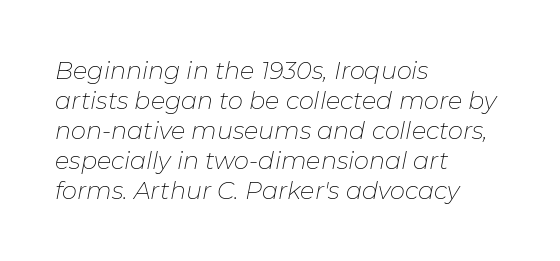
The image shows 24 px text type, italic (leaning right); set left-aligned, normal line spacing (1.25x), normal letter spacing, not underlined.
